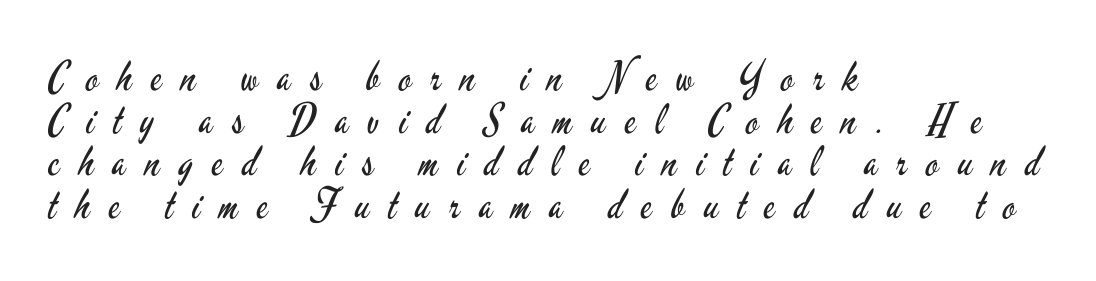
Compared with typical body copy, the letter spacing here is much looser. Proportional: the letters do not fall into vertical columns. The designer dialed line spacing down below the default. This rendering employs a face without finishing strokes, i.e., a sans-serif.
